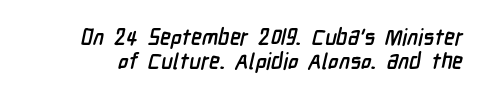
Decoration check: the copy has no underline. The letters sit at their default tracking, neither squeezed nor spread. These lines huddle together more closely than default settings would place them. The glyphs have the mass of a bold cut.
